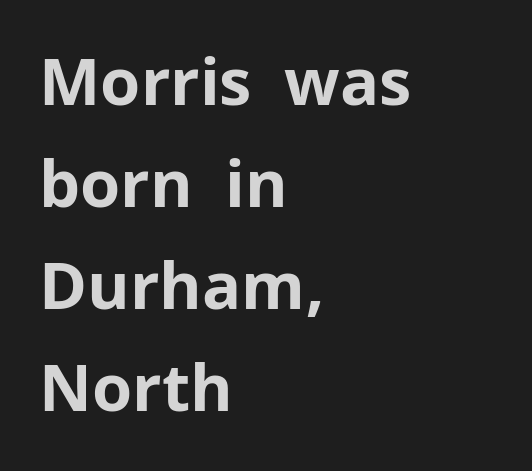
Q: Is the text bold? A: Yes.
Q: Is the text italic (slanted)? A: No, it is upright.
Q: Is the typeface a serif or a sans-serif typeface? A: Sans-serif.
Q: Is the text underlined? A: No.
Q: How is the paragraph aligned? A: Left-aligned.
Q: Is the spacing between letters normal or unusually wide? A: Normal.
Q: Is the spacing between lines tight, normal or loose? A: Normal.
Q: Width (condensed, normal, or wide)? A: Normal.
Q: Stroke contrast? A: Low.
Q: x-height? A: Medium.
Q: Monospaced? A: No.
